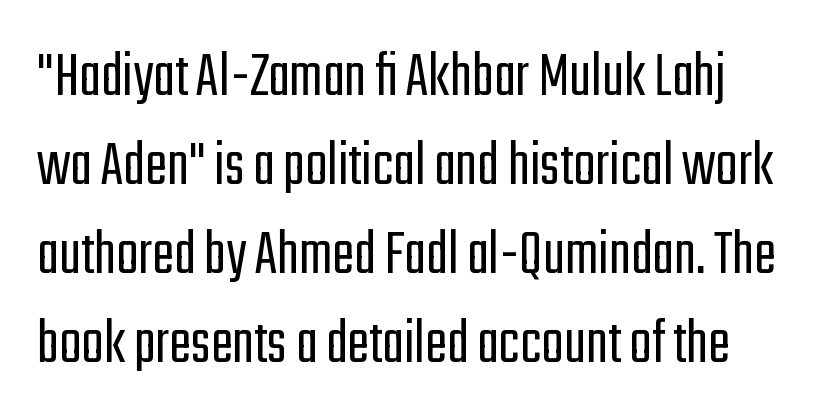
{"serif": "no", "italic": "no", "bold": "no", "weight": "light", "width": "condensed", "stroke_contrast": "low", "x_height": "medium", "monospaced": "no", "underline": "no", "line_spacing": "normal", "line_spacing_ratio": 1.35, "letter_spacing": "normal", "letter_spacing_em": 0.0, "glyph_px": 66}
